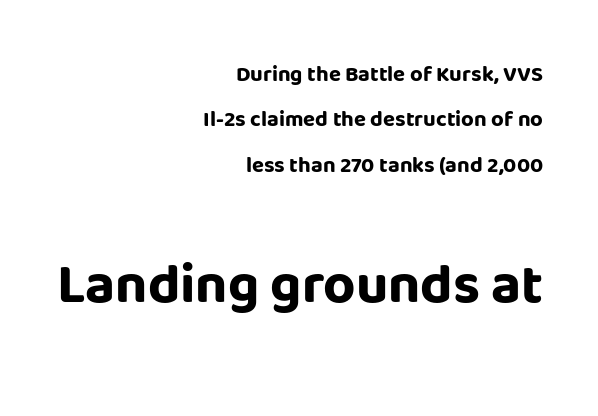
Are there feet on the stems? There aren't — it's a sans. The words here are not underlined. The line-height multiplier appears high, well above default. Is this a fixed-width face? No — the glyphs have proportional, varying widths. These lines were composed using upright roman letters.
